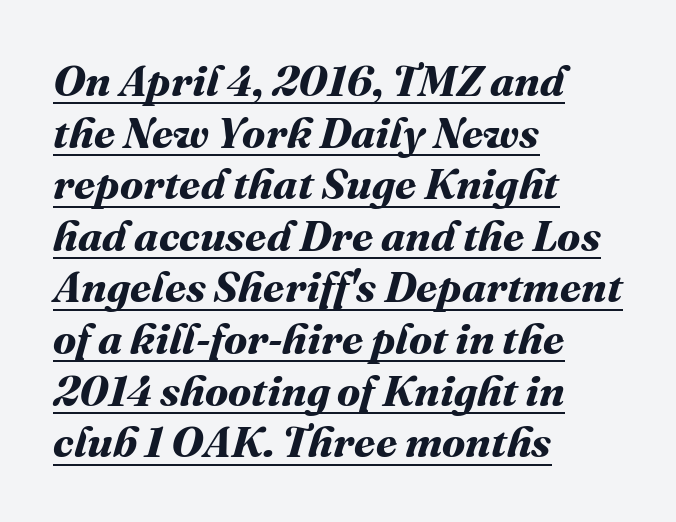
The image shows 43 px bold type; set left-aligned, line spacing 1.2x, normal letter spacing, underlined; medium stroke contrast and a medium x-height.
